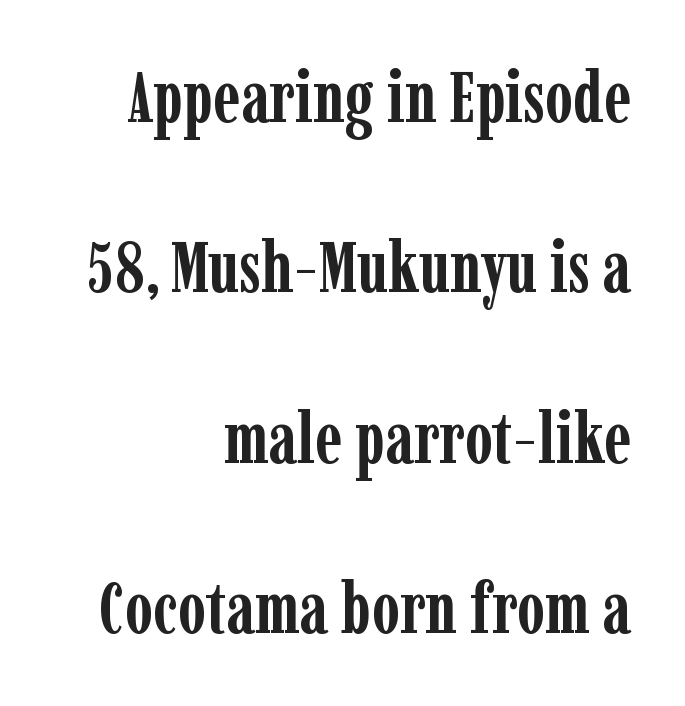
Q: Is the text bold? A: Yes.
Q: Is the text italic (slanted)? A: No, it is upright.
Q: Is the typeface a serif or a sans-serif typeface? A: Serif.
Q: Is the text underlined? A: No.
Q: How is the paragraph aligned? A: Right-aligned.
Q: Is the spacing between letters normal or unusually wide? A: Normal.
Q: Is the spacing between lines tight, normal or loose? A: Loose.
Q: Width (condensed, normal, or wide)? A: Condensed.
Q: Stroke contrast? A: Low.
Q: x-height? A: Medium.
Q: Monospaced? A: No.
